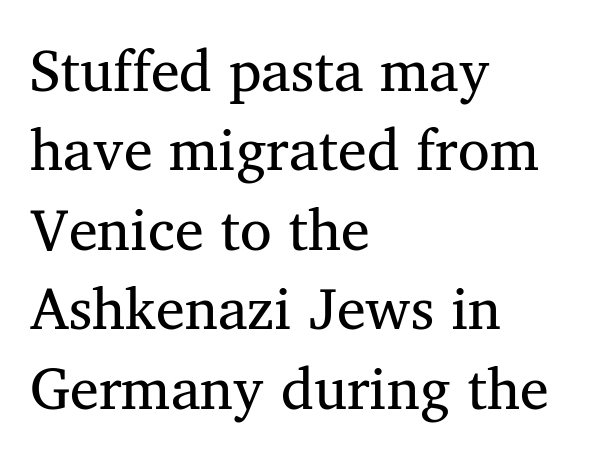
Q: Is the text bold? A: No.
Q: Is the text italic (slanted)? A: No, it is upright.
Q: Is the typeface a serif or a sans-serif typeface? A: Serif.
Q: Is the text underlined? A: No.
Q: How is the paragraph aligned? A: Left-aligned.
Q: Is the spacing between letters normal or unusually wide? A: Normal.
Q: Is the spacing between lines tight, normal or loose? A: Normal.
Q: Width (condensed, normal, or wide)? A: Normal.
Q: Stroke contrast? A: Medium.
Q: x-height? A: Medium.
Q: Monospaced? A: No.
